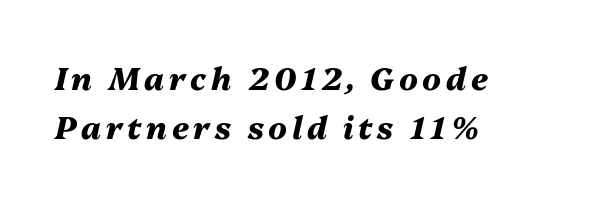
{"italic": "yes", "lean": "right", "slant_degrees": 13, "bold": "yes", "weight": "heavy", "width": "normal", "stroke_contrast": "medium", "x_height": "medium", "monospaced": "no", "underline": "no", "align": "left", "line_spacing": "normal", "line_spacing_ratio": 1.58, "glyph_px": 31}
